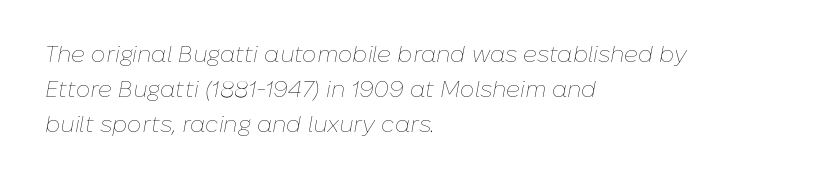
The image shows 23 px text type, italic (leaning right); set left-aligned, normal line spacing (1.52x), normal letter spacing, not underlined.
